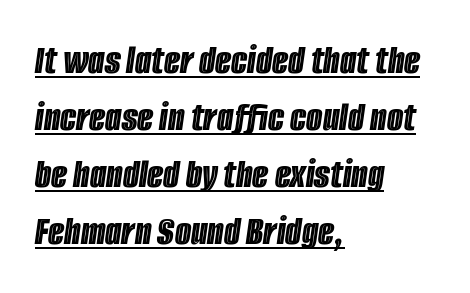
Every word sits above its own underline. This sample has the flowing, uneven cadence of proportional lettering. The lines in this sample share a left origin and differ only in where they stop. Letter spacing: default. Each new line begins a customary step beneath the previous one.
